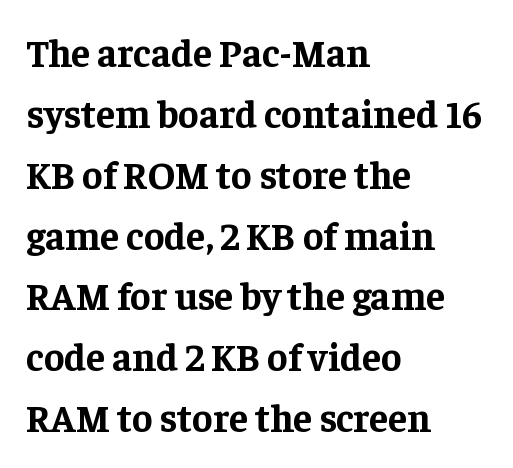
{"serif": "yes", "italic": "no", "bold": "yes", "weight": "bold", "width": "normal", "stroke_contrast": "low", "x_height": "medium", "monospaced": "no", "underline": "no", "align": "left", "line_spacing": "normal", "line_spacing_ratio": 1.56, "letter_spacing": "normal", "letter_spacing_em": 0.0, "glyph_px": 39}
